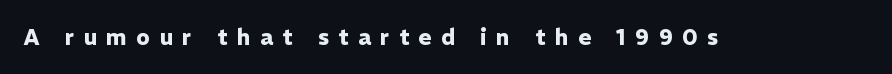
The image shows 22 px bold type, upright; set unusually wide letter spacing (+0.43 em), not underlined.
